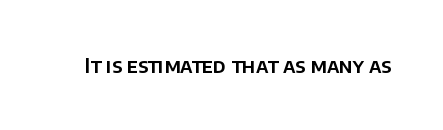
Q: Is the text italic (slanted)? A: No, it is upright.
Q: Is the text underlined? A: No.
Q: Is the spacing between letters normal or unusually wide? A: Normal.
